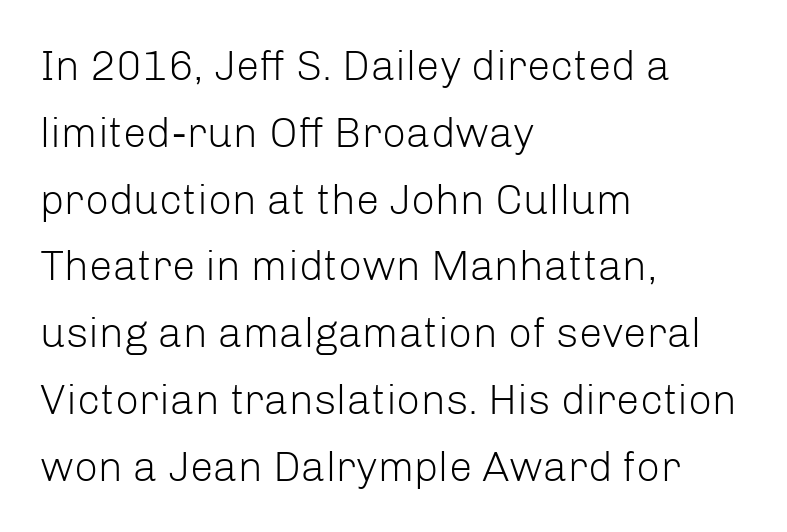
A light-to-regular cut is what we see here. Proportional: the letters do not fall into vertical columns. To sum up the face: it is a sans, with no serifs. If you measured baseline to baseline, you'd find a middling distance. Italic: no, the glyphs are upright roman. Short note: letters normally spaced.
